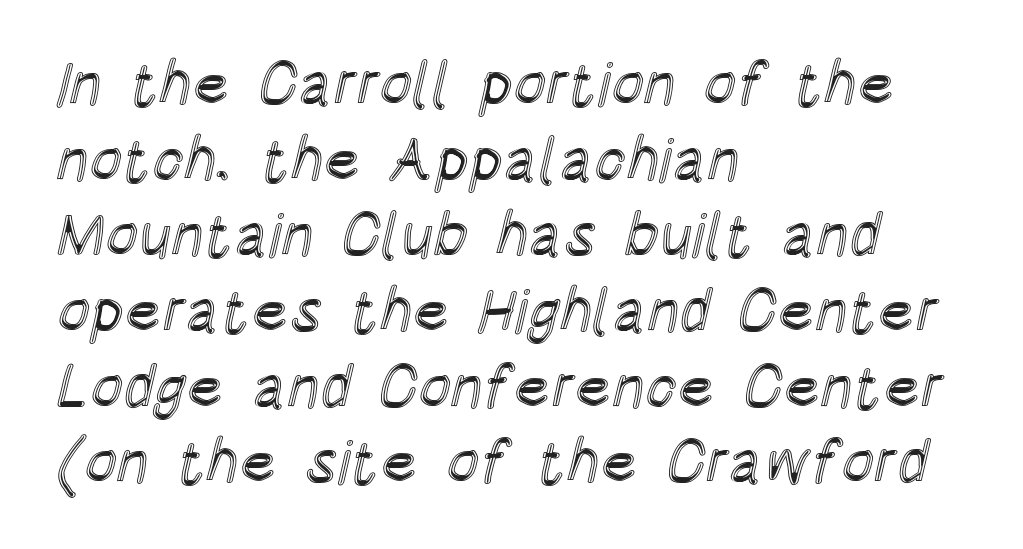
The image shows 61 px condensed type; set left-aligned, line spacing 1.24x, normal letter spacing, not underlined; a large x-height.
